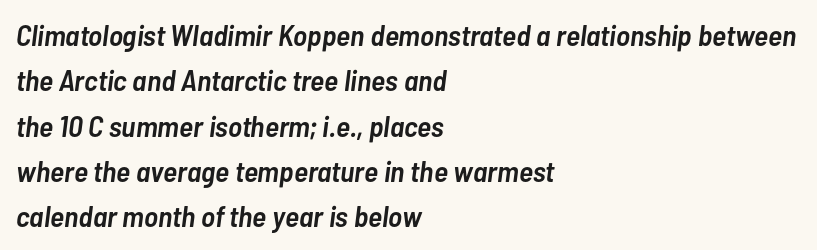
Q: Is the text bold? A: Semi-bold.
Q: Is the text italic (slanted)? A: Yes, it leans right by about 7 degrees.
Q: Is the text underlined? A: No.
Q: How is the paragraph aligned? A: Left-aligned.
Q: Is the spacing between letters normal or unusually wide? A: Normal.
Q: Is the spacing between lines tight, normal or loose? A: Normal.
Q: Width (condensed, normal, or wide)? A: Condensed.
Q: Stroke contrast? A: Low.
Q: x-height? A: Medium.
Q: Monospaced? A: No.
